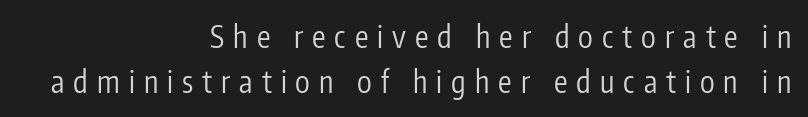
The image shows 30 px regular-weight, condensed sans-serif type, upright; set right-aligned, normal line spacing (1.5x), unusually wide letter spacing (+0.3 em), not underlined; low stroke contrast and a medium x-height.
